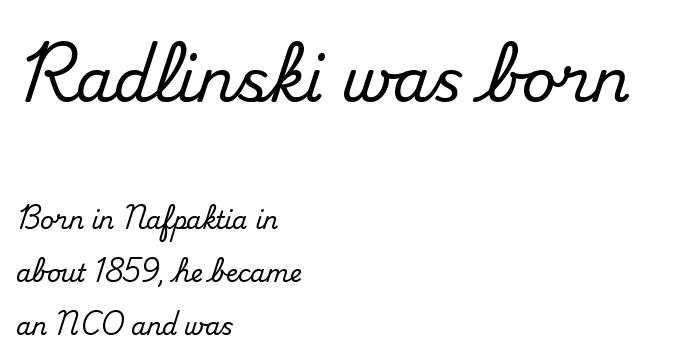
The image shows 60 px serif type; set left-aligned, loose line spacing (2.19x), normal letter spacing, not underlined; the first (top) block is 2.5x larger; medium stroke contrast and a small x-height.
